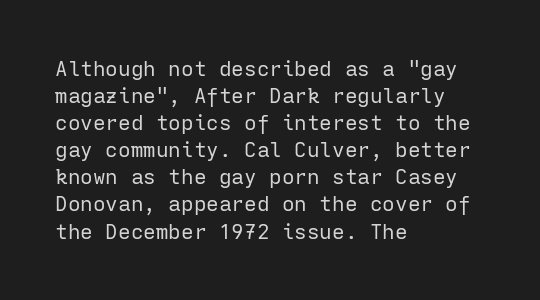
Q: Is the text bold? A: No.
Q: Is the text italic (slanted)? A: No, it is upright.
Q: Is the text underlined? A: No.
Q: How is the paragraph aligned? A: Left-aligned.
Q: Is the spacing between letters normal or unusually wide? A: Normal.
Q: Is the spacing between lines tight, normal or loose? A: Normal.
